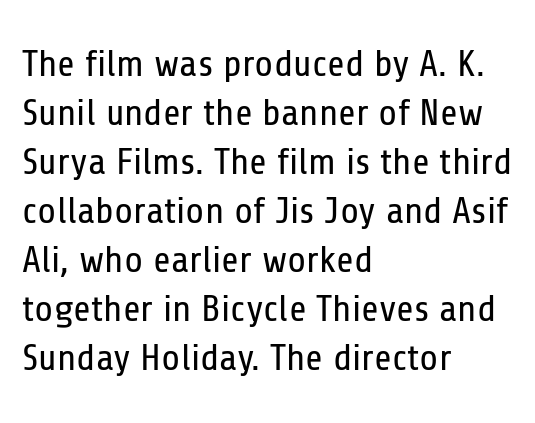
The image shows 38 px regular-weight, condensed sans-serif type, upright; set left-aligned, normal line spacing (1.29x), normal letter spacing, not underlined; low stroke contrast and a medium x-height.
